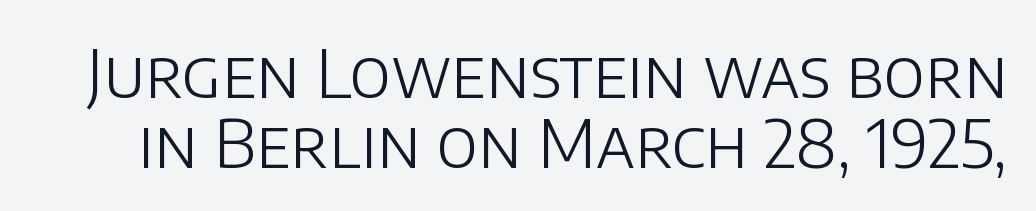
The image shows 67 px light sans-serif type, upright; set tight line spacing (1.04x), normal letter spacing, not underlined; low stroke contrast and a large x-height.
